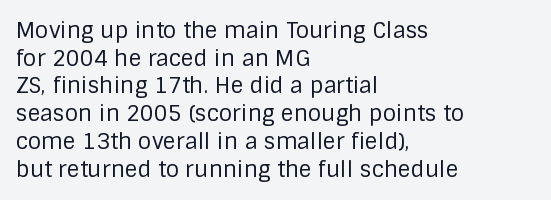
The image shows 22 px text type, upright; set left-aligned, normal line spacing (1.26x), normal letter spacing, not underlined.
